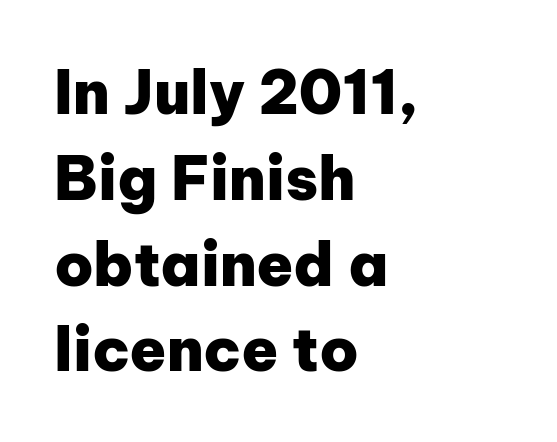
Q: Is the text bold? A: Yes.
Q: Is the text italic (slanted)? A: No, it is upright.
Q: Is the typeface a serif or a sans-serif typeface? A: Sans-serif.
Q: Is the text underlined? A: No.
Q: How is the paragraph aligned? A: Left-aligned.
Q: Is the spacing between letters normal or unusually wide? A: Normal.
Q: Is the spacing between lines tight, normal or loose? A: Normal.
Q: Width (condensed, normal, or wide)? A: Normal.
Q: Stroke contrast? A: Low.
Q: x-height? A: Medium.
Q: Monospaced? A: No.
